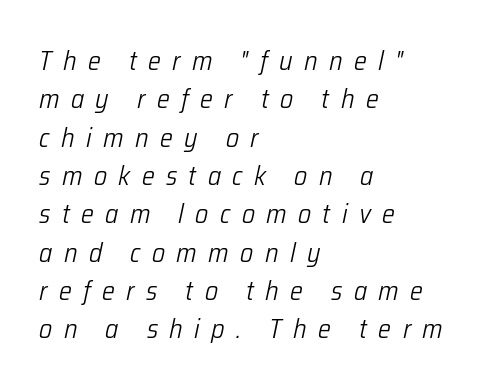
Q: Is the text bold? A: No.
Q: Is the text italic (slanted)? A: Yes, it leans right by about 12 degrees.
Q: Is the text underlined? A: No.
Q: How is the paragraph aligned? A: Left-aligned.
Q: Is the spacing between letters normal or unusually wide? A: Unusually wide.
Q: Is the spacing between lines tight, normal or loose? A: Normal.
